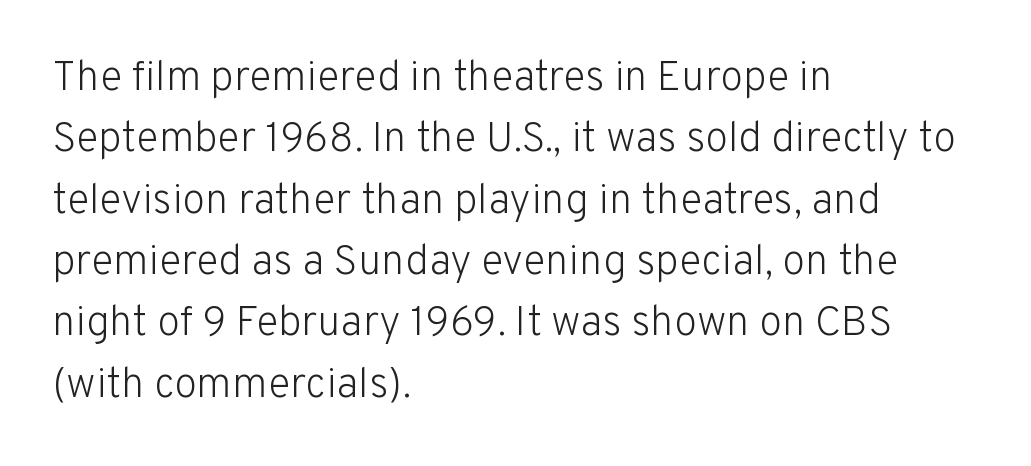
{"serif": "no", "italic": "no", "bold": "no", "weight": "light", "width": "normal", "stroke_contrast": "low", "x_height": "medium", "monospaced": "no", "underline": "no", "align": "left", "line_spacing": "normal", "line_spacing_ratio": 1.46, "letter_spacing": "normal", "letter_spacing_em": 0.0, "glyph_px": 42}
